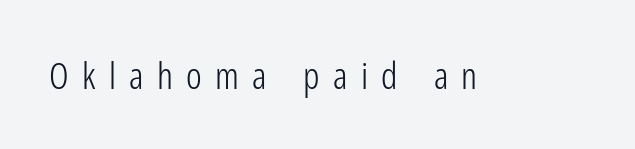
Q: Is the text bold? A: No.
Q: Is the text italic (slanted)? A: No, it is upright.
Q: Is the typeface a serif or a sans-serif typeface? A: Sans-serif.
Q: Is the text underlined? A: No.
Q: Is the spacing between letters normal or unusually wide? A: Unusually wide.
Q: Width (condensed, normal, or wide)? A: Condensed.
Q: Stroke contrast? A: Low.
Q: x-height? A: Medium.
Q: Monospaced? A: No.
